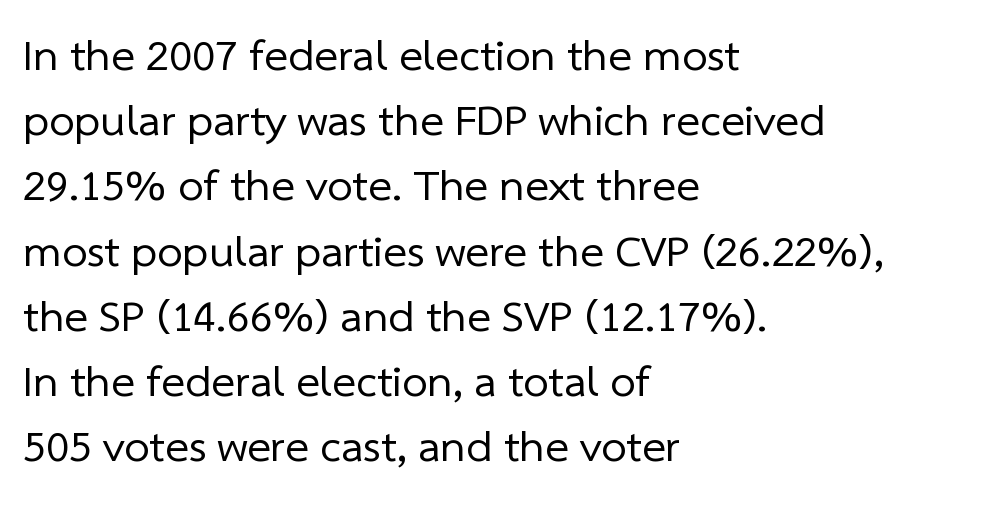
Bare-footed words on every line. The letters look calm and open, with moderate or lighter stems. To sum up the face: it is a sans, with no serifs. You could not count columns in this text — the font is proportionally spaced. This rendering leaves character spacing at its baseline value.
